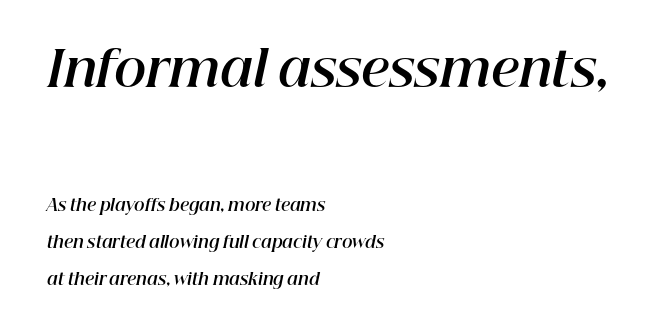
Q: Is the text bold? A: Yes.
Q: Is the text italic (slanted)? A: Yes, it leans right by about 12 degrees.
Q: Is the text underlined? A: No.
Q: How is the paragraph aligned? A: Left-aligned.
Q: Is the spacing between letters normal or unusually wide? A: Normal.
Q: Is the spacing between lines tight, normal or loose? A: Loose.
Q: Which block of text is set in a larger size, the first (top) or the second (bottom)? A: The first (top) one.
Q: Width (condensed, normal, or wide)? A: Normal.
Q: Stroke contrast? A: High.
Q: x-height? A: Medium.
Q: Monospaced? A: No.
